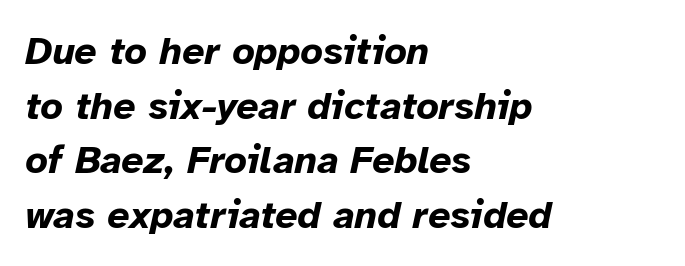
The image shows 39 px bold type, italic (leaning right); set left-aligned, normal line spacing (1.4x), normal letter spacing, not underlined; low stroke contrast and a medium x-height.
